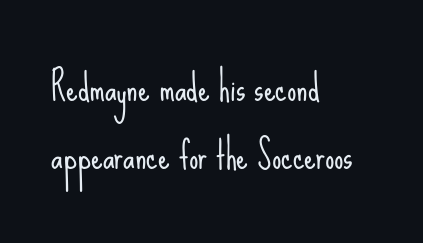
The image shows 37 px light, condensed sans-serif type, upright; set left-aligned, line spacing 1.83x, normal letter spacing, not underlined; low stroke contrast and a small x-height.
